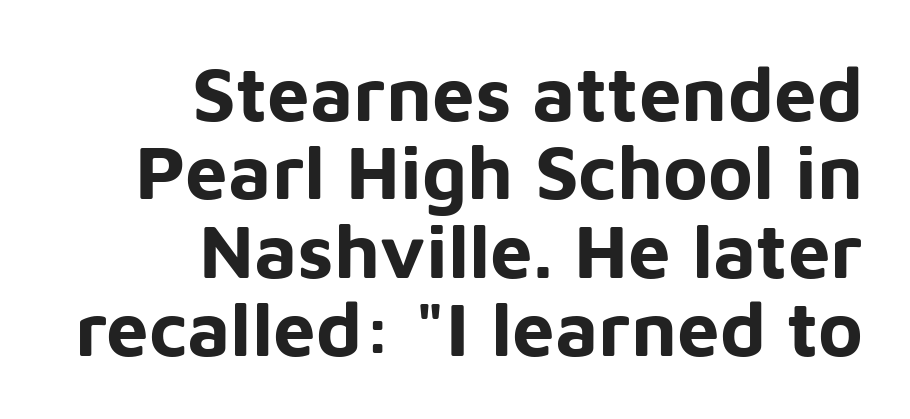
{"serif": "no", "italic": "no", "bold": "yes", "weight": "bold", "width": "normal", "stroke_contrast": "low", "x_height": "medium", "monospaced": "no", "underline": "no", "align": "right", "line_spacing": "tight", "line_spacing_ratio": 1.03, "letter_spacing": "normal", "letter_spacing_em": 0.0, "glyph_px": 76}
